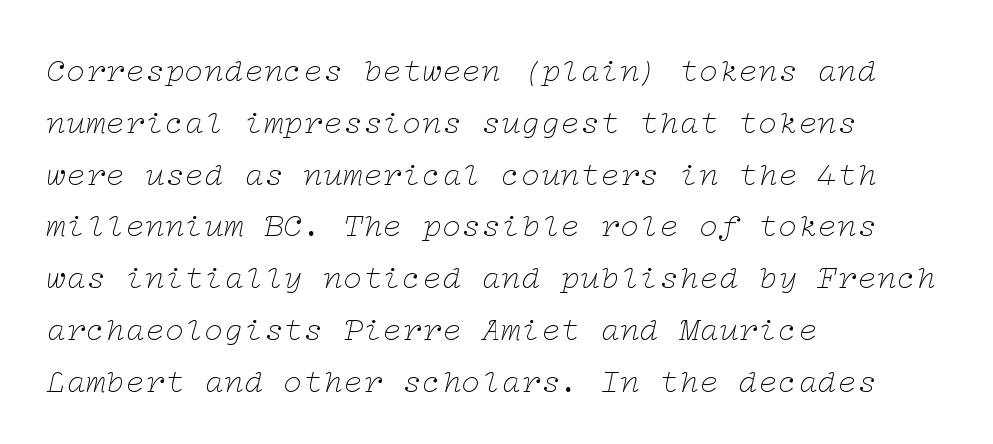
The rows are spaced the way most documents space them. Stroke mass is kept to a normal reading level or below. These lines keep a tight, regular rhythm from letter to letter. These lines stack with their left ends in a neat column. Just letters on the line, the space beneath them empty. When letters slant like this, we call the style italic.
